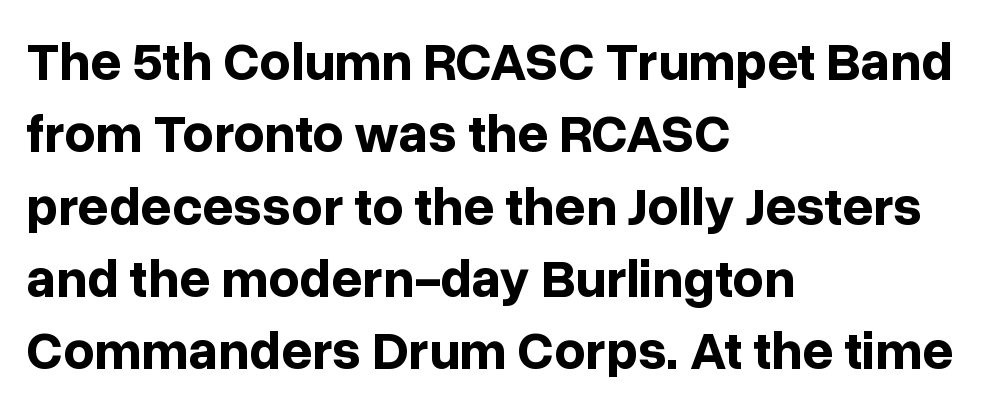
The image shows 54 px bold sans-serif type, upright; set left-aligned, normal line spacing (1.34x), normal letter spacing, not underlined; low stroke contrast and a medium x-height.
